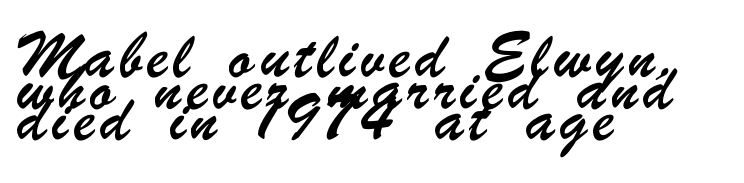
{"serif": "no", "width": "condensed", "stroke_contrast": "low", "x_height": "small", "monospaced": "no", "underline": "no", "align": "left", "line_spacing": "tight", "line_spacing_ratio": 1.09, "glyph_px": 29}
